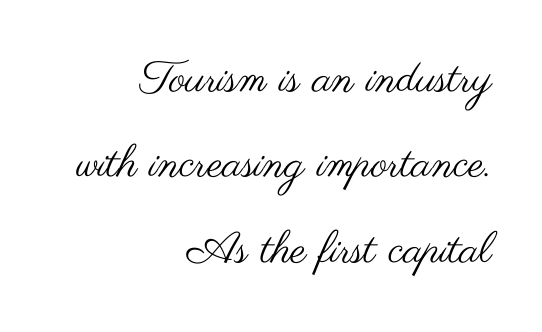
Q: Is the text bold? A: No.
Q: Is the text italic (slanted)? A: Yes.
Q: Is the typeface a serif or a sans-serif typeface? A: Sans-serif.
Q: Is the text underlined? A: No.
Q: How is the paragraph aligned? A: Right-aligned.
Q: Is the spacing between letters normal or unusually wide? A: Normal.
Q: Is the spacing between lines tight, normal or loose? A: Loose.
Q: Width (condensed, normal, or wide)? A: Wide.
Q: Stroke contrast? A: Medium.
Q: x-height? A: Small.
Q: Monospaced? A: No.
